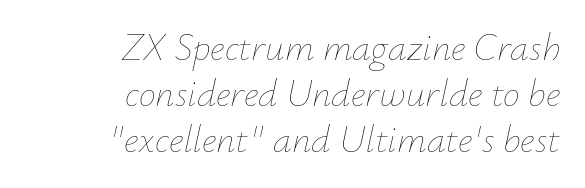
Q: Is the text bold? A: No.
Q: Is the text italic (slanted)? A: Yes, it leans right by about 12 degrees.
Q: Is the text underlined? A: No.
Q: How is the paragraph aligned? A: Right-aligned.
Q: Is the spacing between letters normal or unusually wide? A: Normal.
Q: Width (condensed, normal, or wide)? A: Normal.
Q: Stroke contrast? A: Low.
Q: x-height? A: Small.
Q: Monospaced? A: No.
